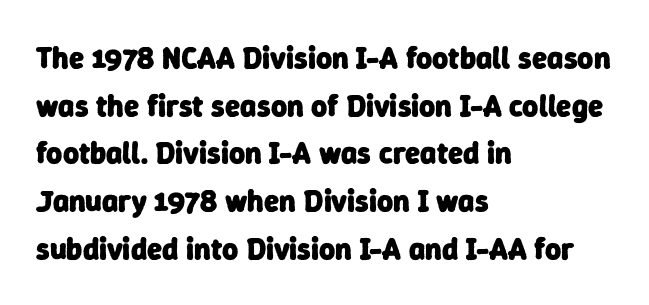
The image shows 31 px heavy sans-serif type; set left-aligned, normal line spacing (1.54x), normal letter spacing, not underlined; low stroke contrast and a medium x-height.
